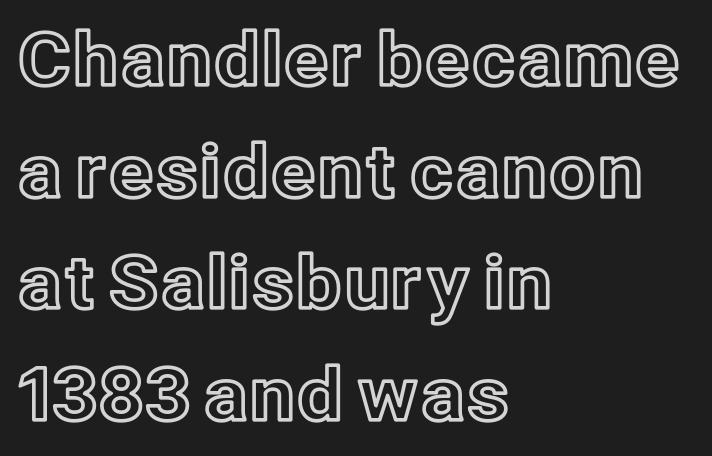
The image shows 73 px text type, upright; set left-aligned, normal line spacing (1.53x), normal letter spacing, not underlined; a medium x-height.
